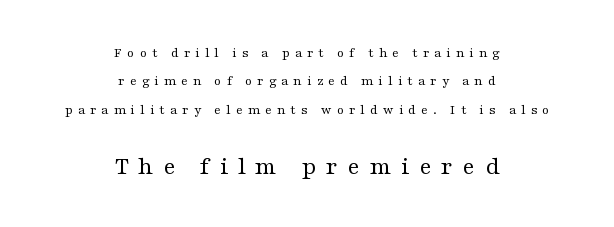
Q: Is the text bold? A: No.
Q: Is the text italic (slanted)? A: No, it is upright.
Q: Is the text underlined? A: No.
Q: How is the paragraph aligned? A: Centered.
Q: Is the spacing between letters normal or unusually wide? A: Unusually wide.
Q: Is the spacing between lines tight, normal or loose? A: Loose.
Q: Which block of text is set in a larger size, the first (top) or the second (bottom)? A: The second (bottom) one.
